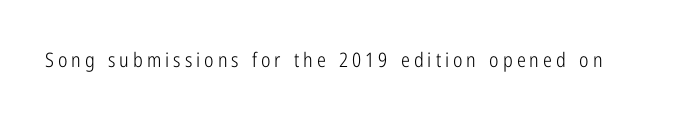
{"italic": "no", "bold": "no", "underline": "no", "letter_spacing": "wide", "letter_spacing_em": 0.2, "glyph_px": 20}
